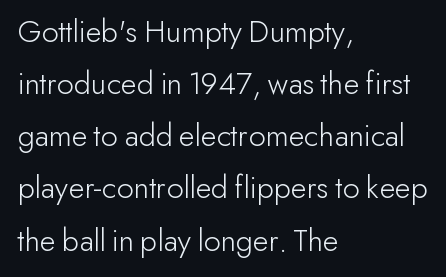
The image shows 33 px light sans-serif type, upright; set left-aligned, normal line spacing (1.58x), normal letter spacing, not underlined; low stroke contrast and a small x-height.
